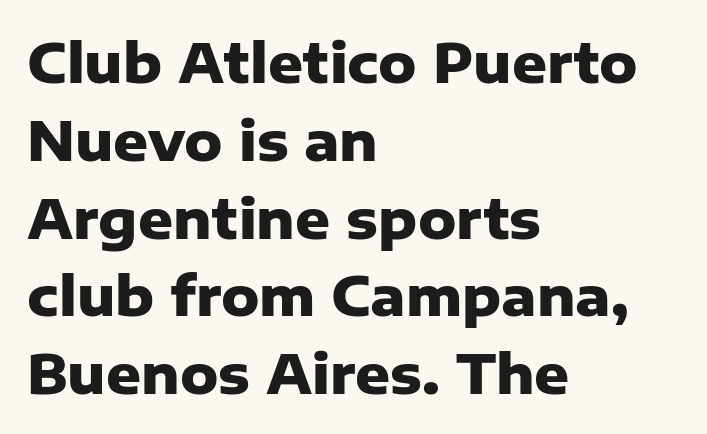
{"serif": "no", "italic": "no", "bold": "yes", "weight": "heavy", "width": "normal", "stroke_contrast": "low", "x_height": "medium", "monospaced": "no", "underline": "no", "align": "left", "line_spacing": "normal", "line_spacing_ratio": 1.44, "letter_spacing": "normal", "letter_spacing_em": 0.0, "glyph_px": 54}
